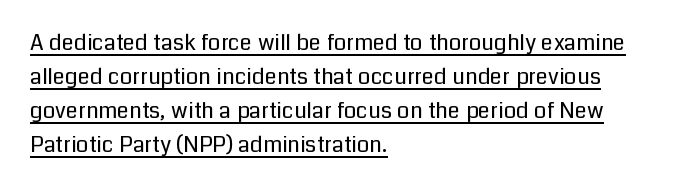
The gaps between neighbouring characters are ordinary and unremarkable. What's the leading like? Ordinary, nothing unusual. If you drew a ruler down the left edge, every line would touch it. The typography opts for an upright posture over an oblique one.
